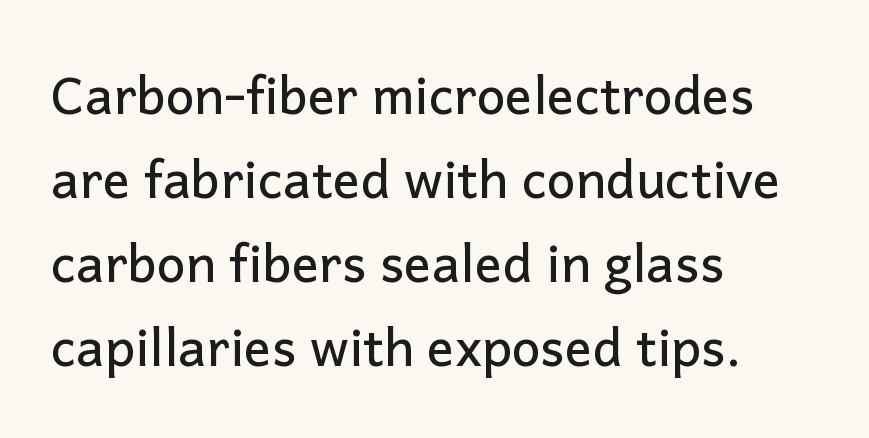
The image shows 51 px sans-serif type, upright; set left-aligned, normal line spacing (1.65x), normal letter spacing, not underlined; low stroke contrast and a medium x-height.
